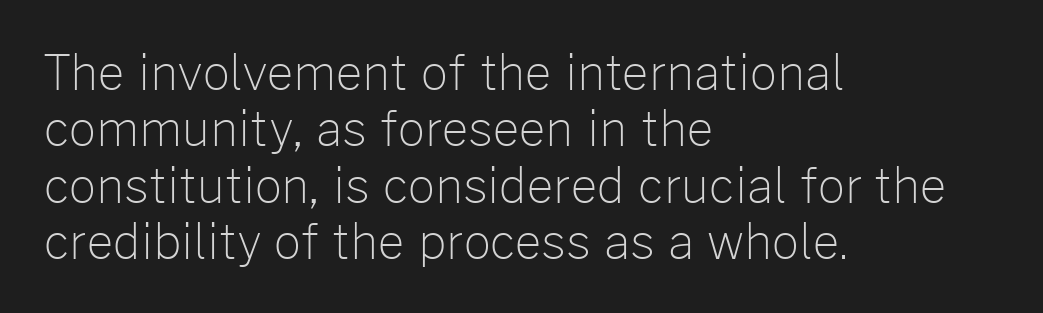
Q: Is the text bold? A: No.
Q: Is the text italic (slanted)? A: No, it is upright.
Q: Is the typeface a serif or a sans-serif typeface? A: Sans-serif.
Q: Is the text underlined? A: No.
Q: How is the paragraph aligned? A: Left-aligned.
Q: Is the spacing between letters normal or unusually wide? A: Normal.
Q: Width (condensed, normal, or wide)? A: Normal.
Q: Stroke contrast? A: Low.
Q: x-height? A: Medium.
Q: Monospaced? A: No.
